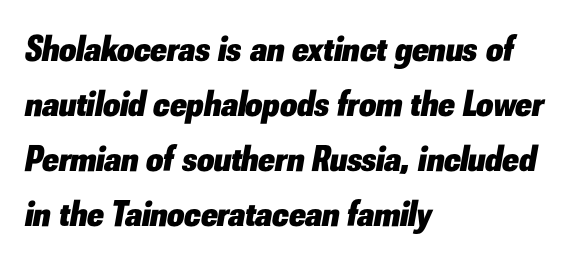
Q: Is the text bold? A: Yes.
Q: Is the text italic (slanted)? A: Yes, it leans right by about 10 degrees.
Q: Is the text underlined? A: No.
Q: How is the paragraph aligned? A: Left-aligned.
Q: Is the spacing between letters normal or unusually wide? A: Normal.
Q: Is the spacing between lines tight, normal or loose? A: Normal.
Q: Width (condensed, normal, or wide)? A: Normal.
Q: Stroke contrast? A: Low.
Q: x-height? A: Small.
Q: Monospaced? A: No.
